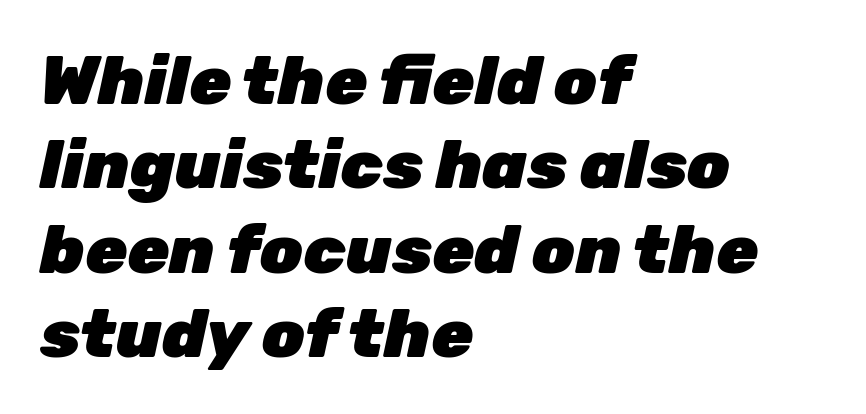
{"italic": "yes", "lean": "right", "slant_degrees": 12, "bold": "yes", "weight": "heavy", "width": "normal", "stroke_contrast": "low", "x_height": "medium", "monospaced": "no", "underline": "no", "align": "left", "line_spacing_ratio": 1.24, "letter_spacing": "normal", "letter_spacing_em": 0.0, "glyph_px": 68}
